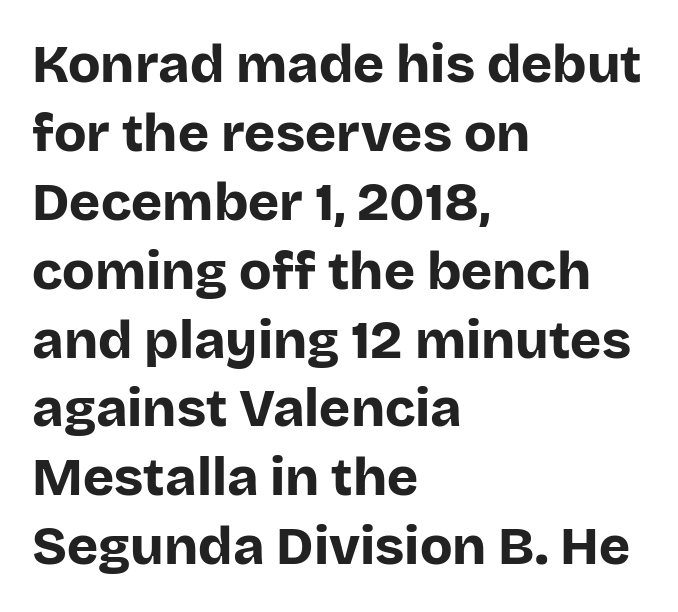
The image shows 53 px bold sans-serif type, upright; set left-aligned, normal line spacing (1.3x), normal letter spacing, not underlined; low stroke contrast and a large x-height.
